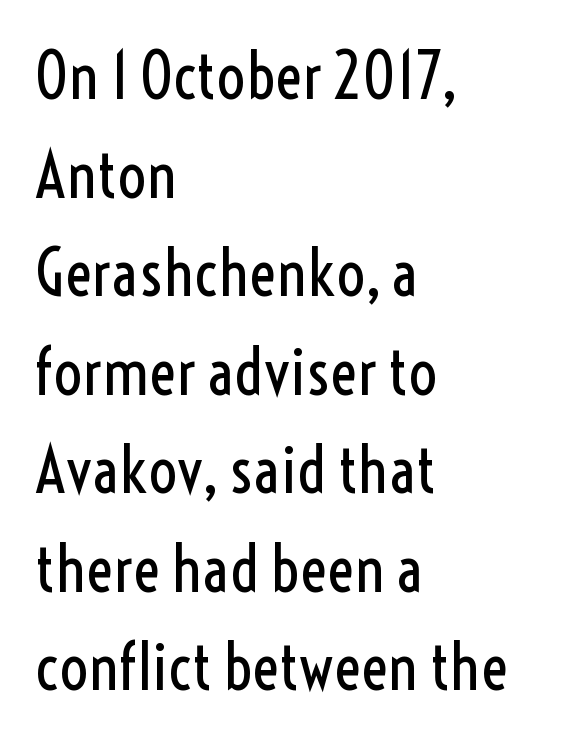
The setting favours the left margin, as ordinary paragraphs usually do. A bare baseline throughout the passage. How are the letters spaced? Ordinarily, with no added tracking. The passage shown is not bold in any degree. Quick note: not italic, upright.
